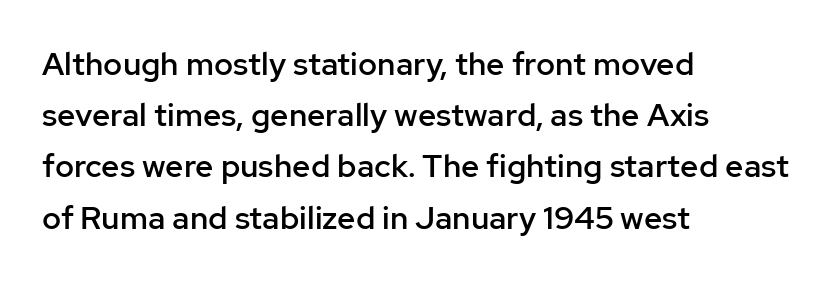
Honestly, the row spacing looks completely unremarkable. This sample uses an upright cut, with every glyph sitting square on the baseline. The type is set solid horizontally, with unmodified tracking. What kind of face is this? One without serifs — a sans. One-word summary of the alignment: left. The letters are semibold — heavier than regular but short of a full bold.
